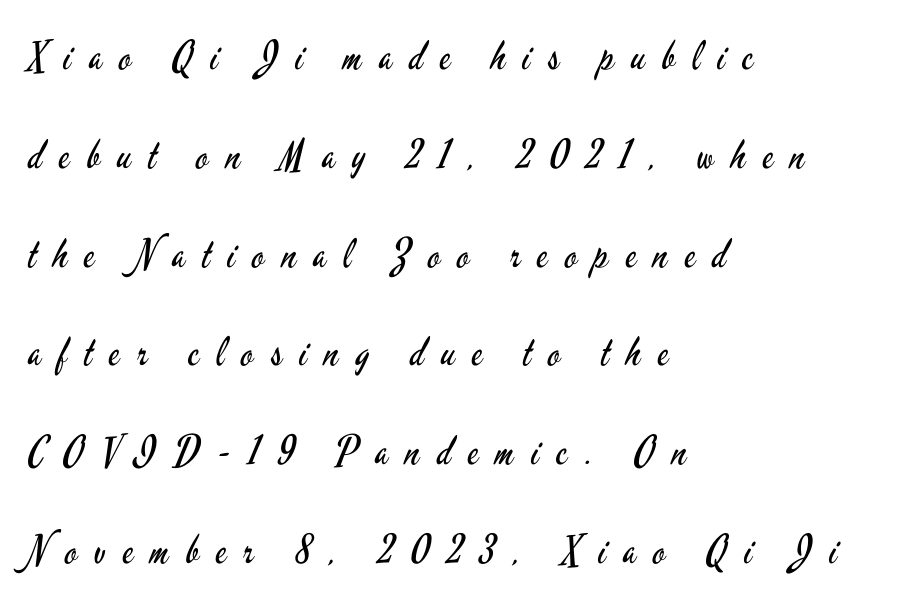
The leading is generous, giving the passage an open texture. Type style note: lacks serifs. The tracking reads as deliberately expanded to a designer's eye. Is this a heavy cut? Hardly; it is regular or lighter. Underline: absent.
